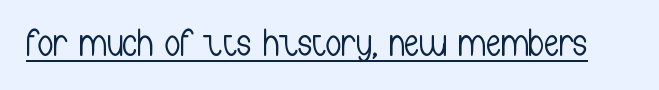
{"serif": "no", "italic": "no", "bold": "no", "weight": "light", "width": "condensed", "stroke_contrast": "low", "x_height": "medium", "monospaced": "no", "underline": "yes", "letter_spacing": "normal", "letter_spacing_em": 0.0, "glyph_px": 38}
